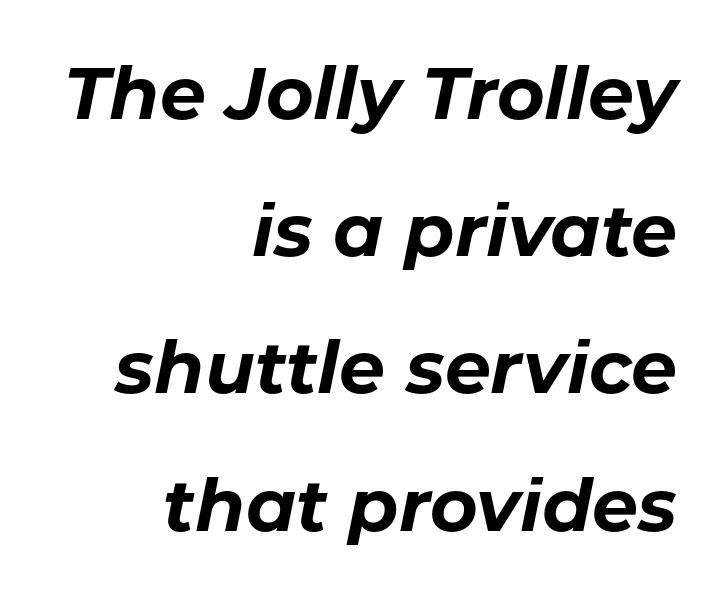
The gap between lines stays unmarked. Is this a fixed-width face? No — the glyphs have proportional, varying widths. Heavy, bold letterforms. This sample is right-justified, so line beginnings fall wherever the words allow. It's the slanting kind of type. Glyph-to-glyph distance matches everyday printed text.
